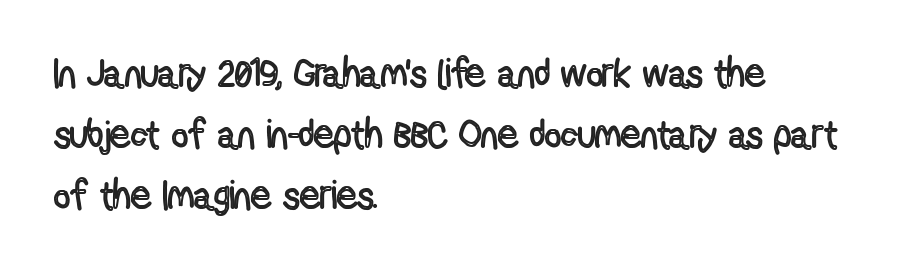
The image shows 40 px condensed type, upright; set left-aligned, normal line spacing (1.53x), normal letter spacing, not underlined; a medium x-height.
